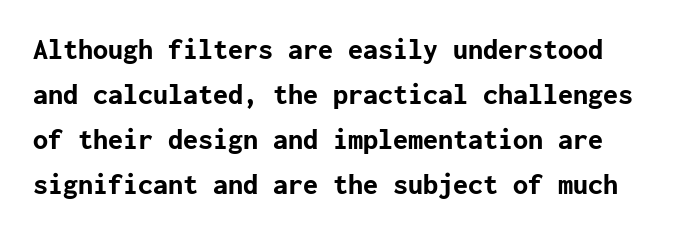
Does extra space separate the letters? No, they use regular spacing. Nothing sits at the stroke ends, so this counts as sans-serif. The letters are bold, with thick, heavy strokes. Honestly, there is no underline to notice here at all. Honestly, the row spacing looks completely unremarkable.
